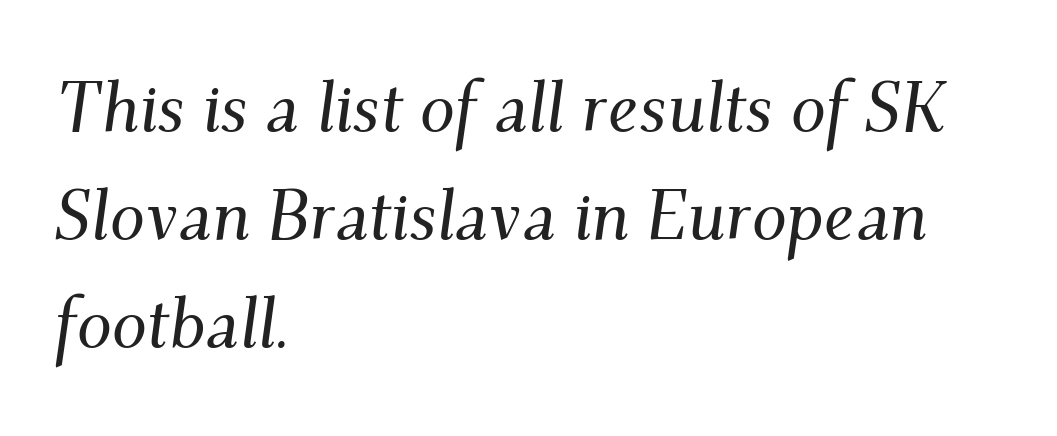
All the whitespace from short lines collects on the right. Stroke terminals: seriffed. The letters sit at their default tracking, neither squeezed nor spread. This block has exactly the height ordinary leading produces. The glyphs are unaccompanied by any horizontal stroke below them.
